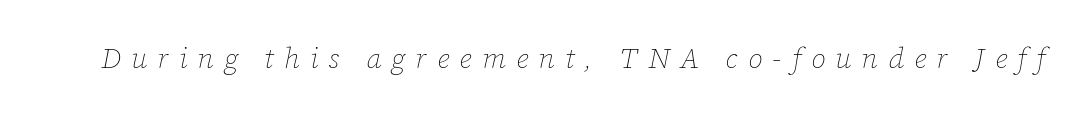
{"italic": "yes", "lean": "right", "slant_degrees": 12, "bold": "no", "weight": "thin", "width": "normal", "stroke_contrast": "low", "x_height": "medium", "monospaced": "no", "underline": "no", "letter_spacing": "wide", "letter_spacing_em": 0.35, "glyph_px": 29}
